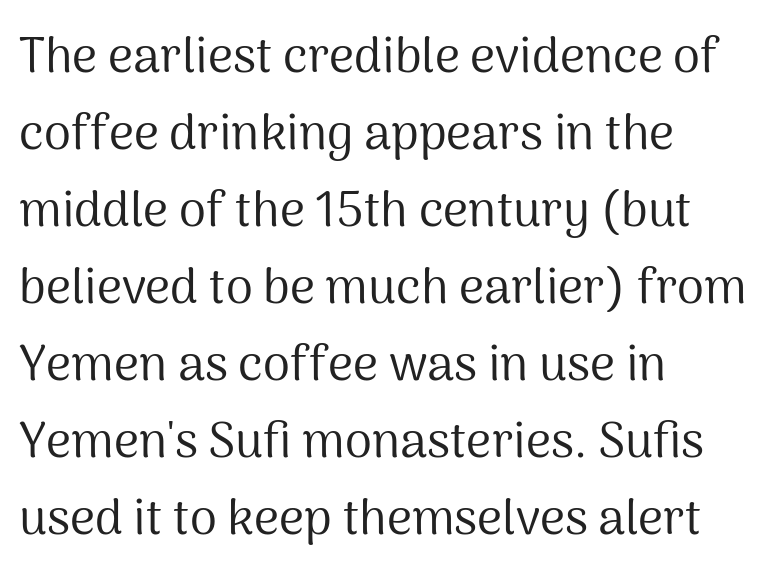
Each word holds together tightly as a unit, with standard inter-letter gaps. All the whitespace from short lines collects on the right. Compared with a typical body face, this is equally light or lighter still. The specimen omits any rule beneath the text block's lines.
